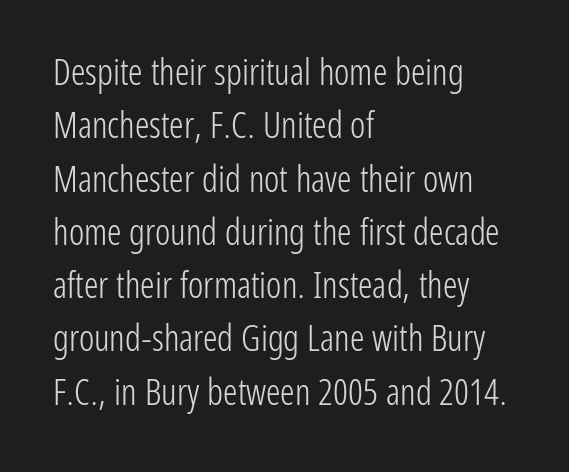
Q: Is the text bold? A: No.
Q: Is the text italic (slanted)? A: No, it is upright.
Q: Is the typeface a serif or a sans-serif typeface? A: Sans-serif.
Q: Is the text underlined? A: No.
Q: How is the paragraph aligned? A: Left-aligned.
Q: Is the spacing between letters normal or unusually wide? A: Normal.
Q: Is the spacing between lines tight, normal or loose? A: Normal.
Q: Width (condensed, normal, or wide)? A: Condensed.
Q: Stroke contrast? A: Low.
Q: x-height? A: Medium.
Q: Monospaced? A: No.
